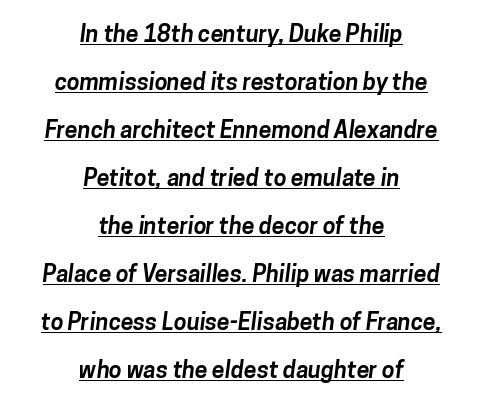
The horizontal fit of the characters is conventional and even. The rag falls on both sides of this text block equally. Does a line run under the words? Yes, clearly. A great deal of white space separates one row of letters from the next. On the weight axis this lands at bold, roughly 700.
